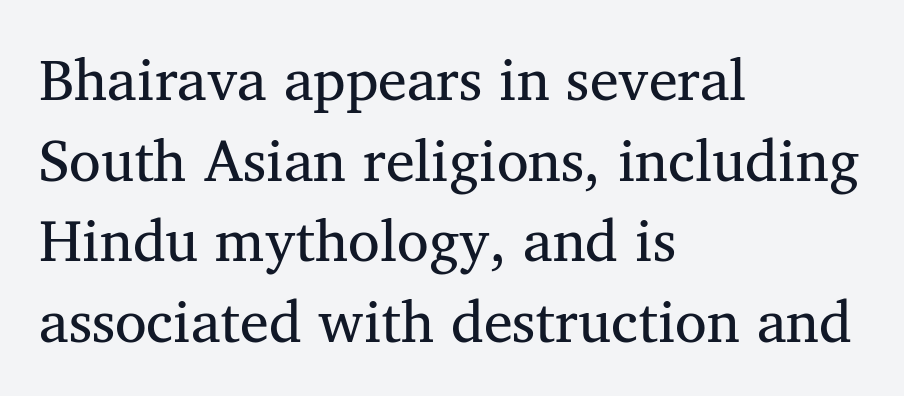
The glyphs in this specimen are seriffed. The horizontal fit of the characters is conventional and even. Leftover space on each line is placed entirely after the last word. Compared with typical paragraphs, the rows here are spaced about the same. The letterforms sit at book weight or below. Is this a fixed-width face? No — the glyphs have proportional, varying widths.
